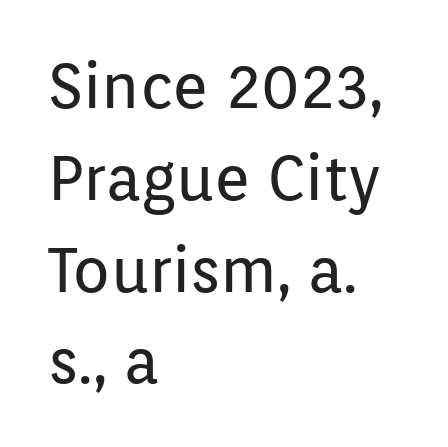
{"serif": "no", "italic": "no", "bold": "no", "weight": "regular", "width": "normal", "stroke_contrast": "low", "x_height": "medium", "monospaced": "no", "underline": "no", "align": "left", "line_spacing": "normal", "line_spacing_ratio": 1.48, "letter_spacing": "normal", "letter_spacing_em": 0.0, "glyph_px": 62}
